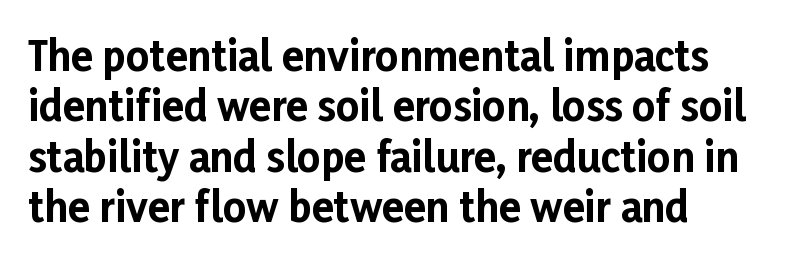
Heft: maximum for text — a bold. Do the characters align in a grid? No, the font is proportional. Lines of text with bare space underneath. Unlike italic type, these characters show no tilt at all. Does the type have serifs? No, each stem ends abruptly.
